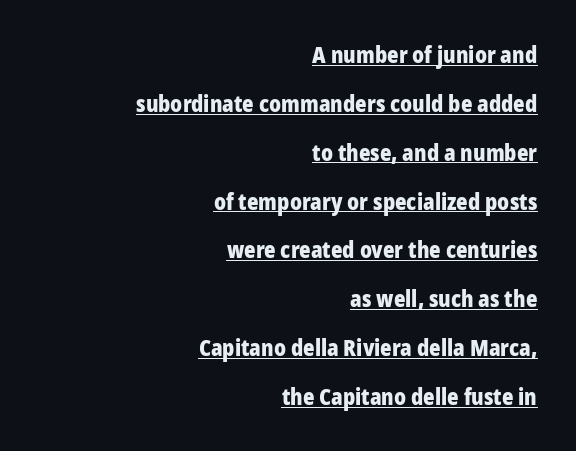
The rendering keeps characters at their native spacing. Has an underline been added? It has. Teacher's note: observe the even right margin — that is flush-right alignment. Summary of vertical rhythm: relaxed, with wide interline spacing.
